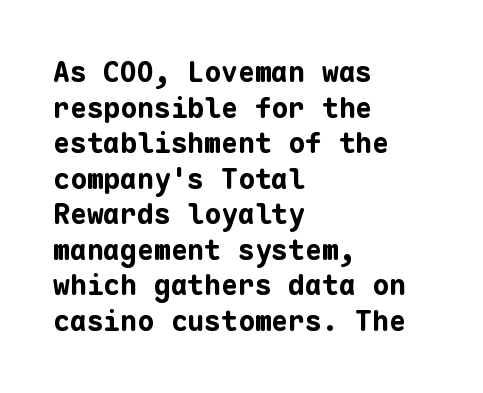
Q: Is the text bold? A: Yes.
Q: Is the text italic (slanted)? A: No, it is upright.
Q: Is the typeface a serif or a sans-serif typeface? A: Sans-serif.
Q: Is the text underlined? A: No.
Q: How is the paragraph aligned? A: Left-aligned.
Q: Is the spacing between letters normal or unusually wide? A: Normal.
Q: Is the spacing between lines tight, normal or loose? A: Normal.
Q: Width (condensed, normal, or wide)? A: Normal.
Q: Stroke contrast? A: Low.
Q: x-height? A: Medium.
Q: Monospaced? A: Yes.
